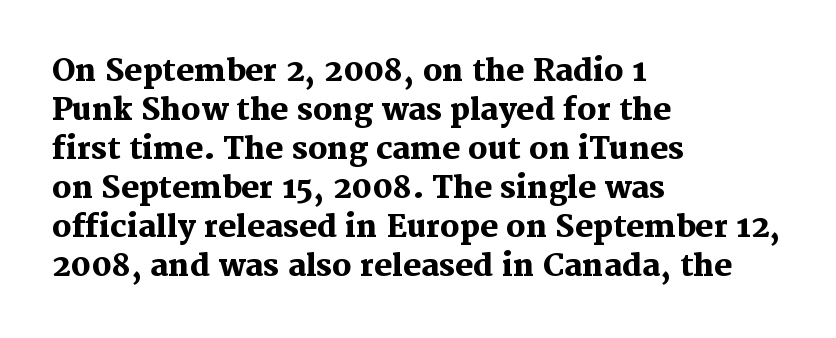
The image shows 30 px heavy serif type, upright; set left-aligned, normal line spacing (1.3x), normal letter spacing, not underlined; medium stroke contrast and a medium x-height.
